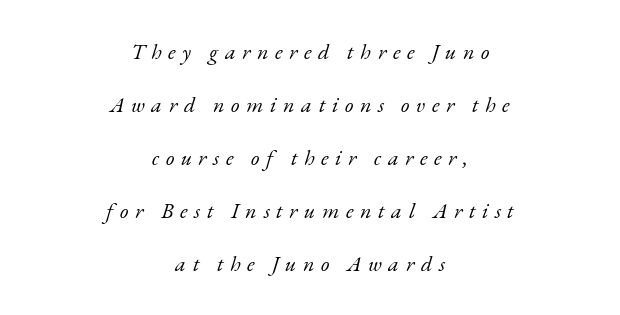
{"italic": "yes", "lean": "right", "slant_degrees": 17, "bold": "no", "underline": "no", "align": "center", "line_spacing": "loose", "line_spacing_ratio": 2.41, "letter_spacing": "wide", "letter_spacing_em": 0.3, "glyph_px": 22}
